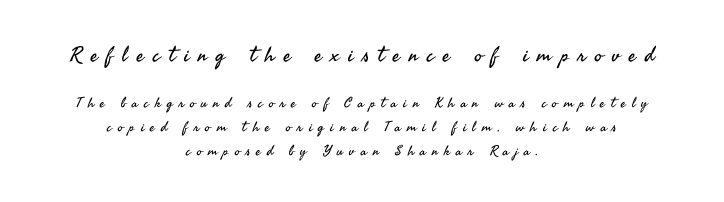
Q: Is the text bold? A: No.
Q: Is the text italic (slanted)? A: Yes.
Q: Is the text underlined? A: No.
Q: How is the paragraph aligned? A: Centered.
Q: Is the spacing between letters normal or unusually wide? A: Unusually wide.
Q: Is the spacing between lines tight, normal or loose? A: Normal.
Q: Which block of text is set in a larger size, the first (top) or the second (bottom)? A: The first (top) one.
